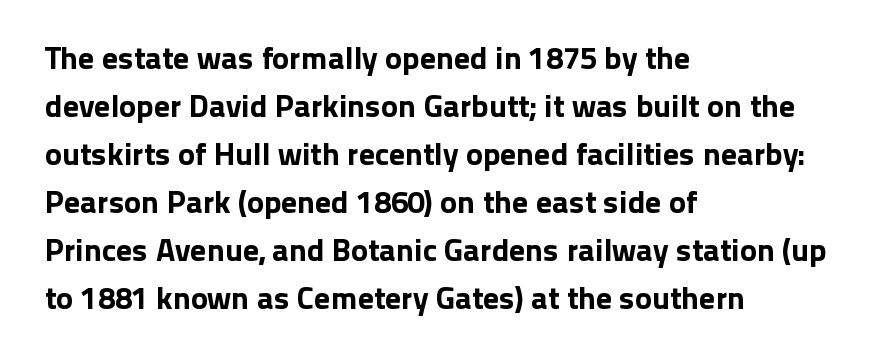
The image shows 32 px sans-serif type, upright; set left-aligned, normal line spacing (1.5x), normal letter spacing, not underlined; low stroke contrast and a medium x-height.
